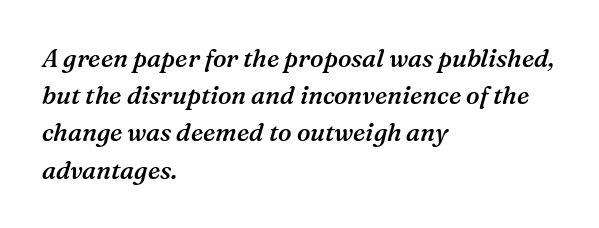
Q: Is the text bold? A: Semi-bold.
Q: Is the text italic (slanted)? A: Yes, it leans right by about 16 degrees.
Q: Is the text underlined? A: No.
Q: How is the paragraph aligned? A: Left-aligned.
Q: Is the spacing between letters normal or unusually wide? A: Normal.
Q: Is the spacing between lines tight, normal or loose? A: Normal.
